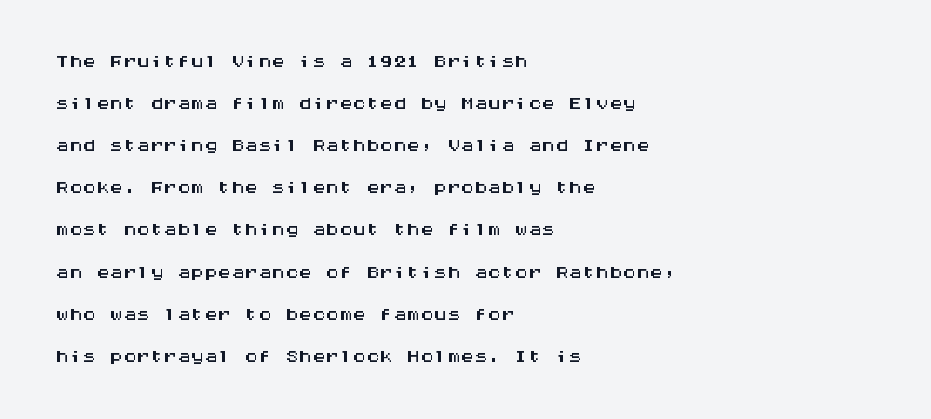
Quick note: underline off. The typesetter chose a ragged-right arrangement here. Posture: straight, roman, zero tilt. Leading: standard. Words appear dense and cohesive because spacing is normal.
